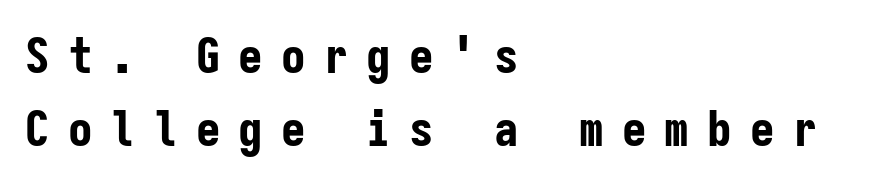
{"serif": "no", "italic": "no", "bold": "yes", "weight": "bold", "width": "condensed", "stroke_contrast": "low", "x_height": "medium", "monospaced": "yes", "underline": "no", "align": "left", "line_spacing": "normal", "line_spacing_ratio": 1.49, "letter_spacing": "wide", "letter_spacing_em": 0.37, "glyph_px": 49}
